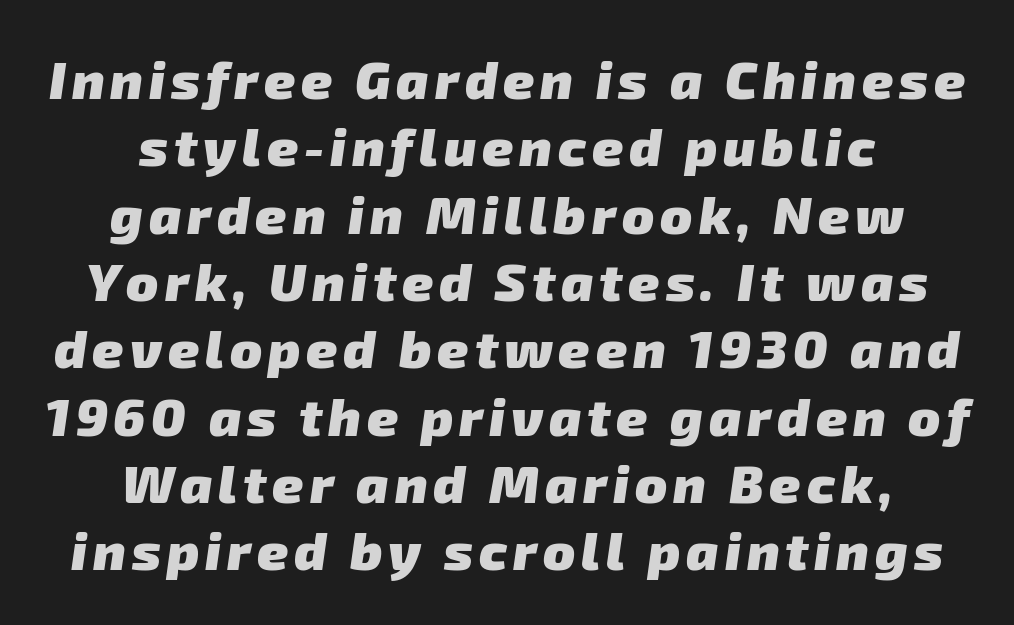
Q: Is the text bold? A: Yes.
Q: Is the typeface a serif or a sans-serif typeface? A: Sans-serif.
Q: Is the text underlined? A: No.
Q: How is the paragraph aligned? A: Centered.
Q: Is the spacing between lines tight, normal or loose? A: Normal.
Q: Width (condensed, normal, or wide)? A: Normal.
Q: Stroke contrast? A: Low.
Q: x-height? A: Medium.
Q: Monospaced? A: No.
